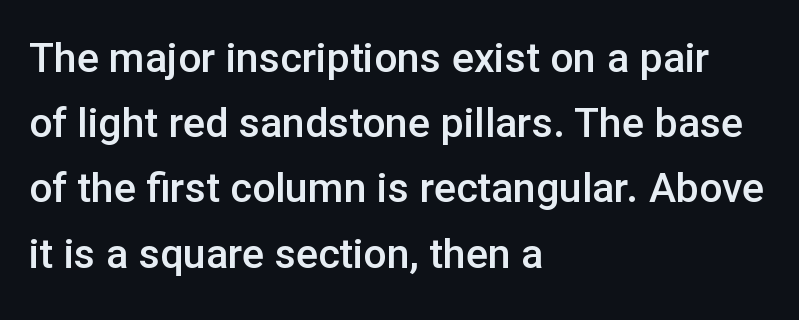
{"serif": "no", "italic": "no", "bold": "semi", "weight": "semibold", "width": "normal", "stroke_contrast": "low", "x_height": "medium", "monospaced": "no", "underline": "no", "align": "left", "line_spacing": "normal", "line_spacing_ratio": 1.59, "letter_spacing": "normal", "letter_spacing_em": 0.0, "glyph_px": 41}
